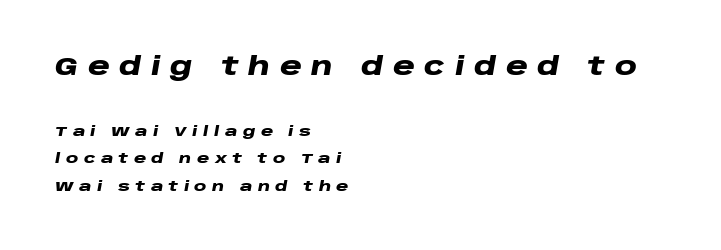
The image shows 25 px bold type, italic (leaning right); set left-aligned, loose line spacing (1.96x), unusually wide letter spacing (+0.39 em), not underlined; the first (top) block is 1.79x larger.
